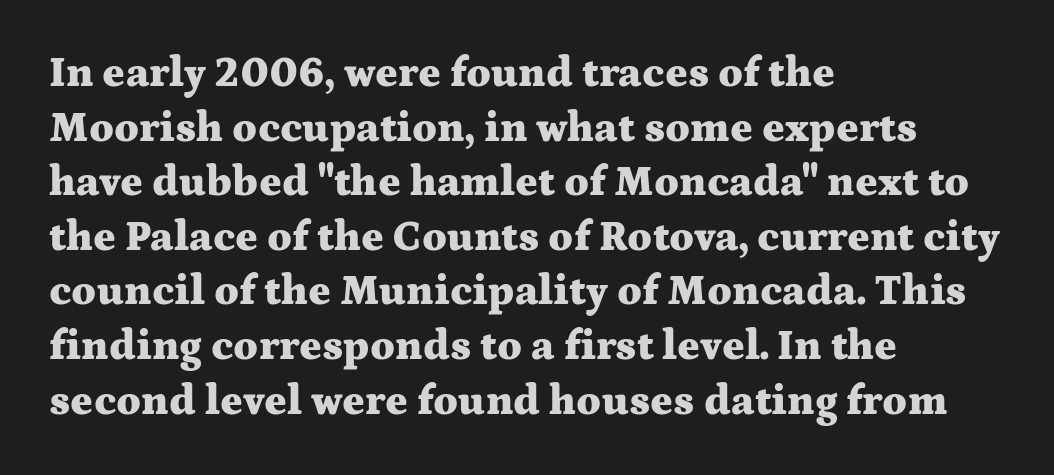
Q: Is the text bold? A: Yes.
Q: Is the text italic (slanted)? A: No, it is upright.
Q: Is the typeface a serif or a sans-serif typeface? A: Serif.
Q: Is the text underlined? A: No.
Q: How is the paragraph aligned? A: Left-aligned.
Q: Is the spacing between letters normal or unusually wide? A: Normal.
Q: Is the spacing between lines tight, normal or loose? A: Normal.
Q: Width (condensed, normal, or wide)? A: Wide.
Q: Stroke contrast? A: Medium.
Q: x-height? A: Medium.
Q: Monospaced? A: No.
